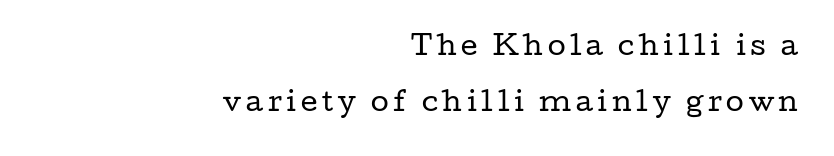
The image shows 26 px text type, upright; set right-aligned, loose line spacing (2.17x), not underlined.
